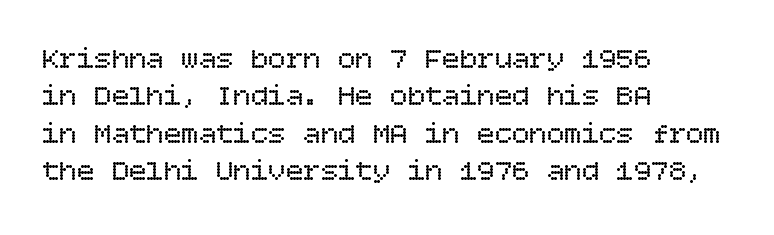
The image shows 29 px regular-weight type, upright; set left-aligned, normal line spacing (1.29x), normal letter spacing, not underlined; low stroke contrast and a large x-height.
